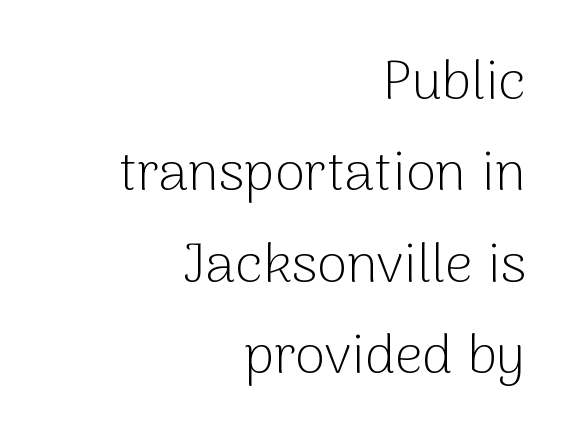
{"serif": "no", "italic": "no", "bold": "no", "weight": "light", "width": "normal", "stroke_contrast": "low", "x_height": "medium", "monospaced": "no", "underline": "no", "align": "right", "line_spacing": "normal", "line_spacing_ratio": 1.66, "letter_spacing": "normal", "letter_spacing_em": 0.0, "glyph_px": 55}
